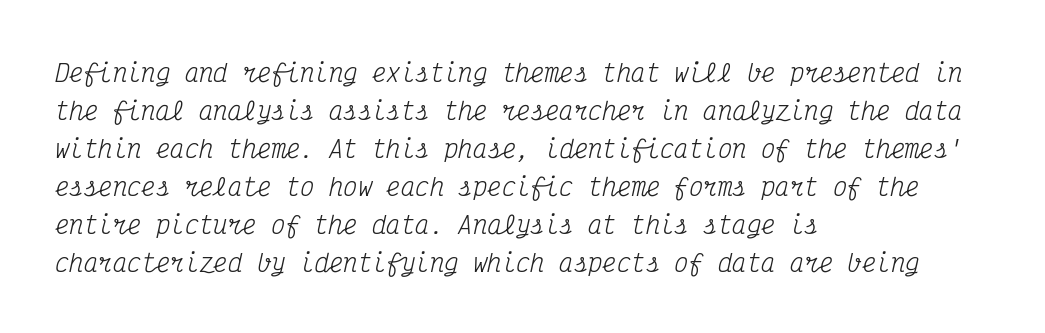
{"italic": "yes", "lean": "right", "slant_degrees": 12, "bold": "no", "underline": "no", "align": "left", "line_spacing": "normal", "line_spacing_ratio": 1.58, "letter_spacing": "normal", "letter_spacing_em": 0.0, "glyph_px": 24}
